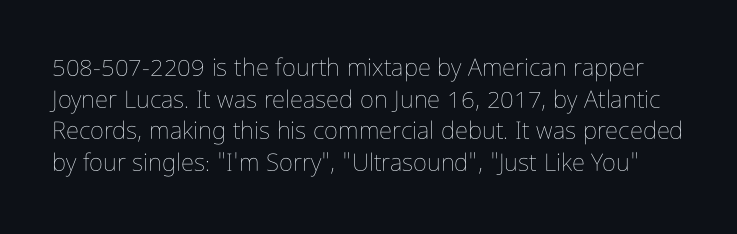
The passage shown stacks its lines at a standard gap. Type without underlining. Students, note that the glyphs here touch the page at normal intervals. Ascenders rise straight up at ninety degrees. The strokes carry an ordinary text weight at most.
